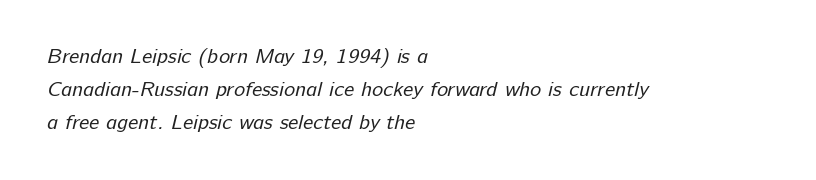
Quick note: underline off. Spacing between characters is what you'd get straight out of the box. Casual observation: everything's shoved over to the left. What's the leading like? Ordinary, nothing unusual. Stroke mass is kept to a normal reading level or below.
